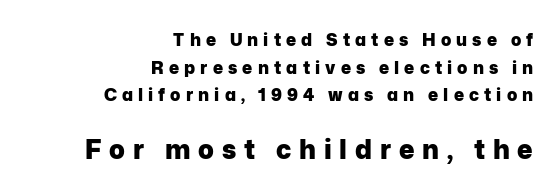
These two chunks differ in scale, with the bottom chunk taking the larger measure. These lines stack with their right ends in a neat column. Each new line begins a customary step beneath the previous one. Characters remain perfectly vertical along every line. The face used here has the dense, thick strokes of a bold.
